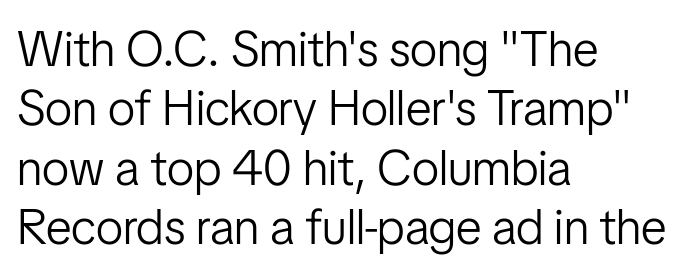
Teacher's note: observe the even left margin — that is flush-left alignment. Each letter's strokes conclude bluntly, with no projecting serifs. Look at the tracking — it's just the regular setting, nothing added. A typesetter would call this proportional, since set widths differ per character. Tall strokes in this sample are plumb rather than angled. Weight: in the light-to-regular range.
